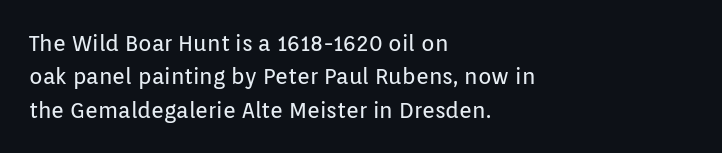
Q: Is the text bold? A: No.
Q: Is the text italic (slanted)? A: No, it is upright.
Q: Is the text underlined? A: No.
Q: How is the paragraph aligned? A: Left-aligned.
Q: Is the spacing between letters normal or unusually wide? A: Normal.
Q: Is the spacing between lines tight, normal or loose? A: Normal.
